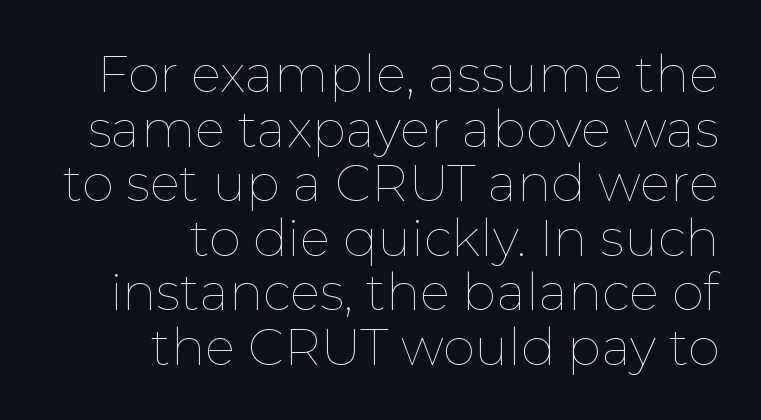
The image shows 51 px thin type, upright; set right-aligned, tight line spacing (1.07x), normal letter spacing, not underlined; low stroke contrast and a medium x-height.
